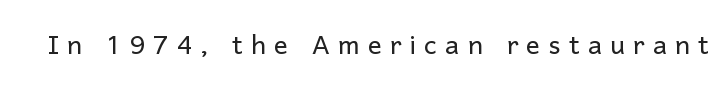
Q: Is the text bold? A: No.
Q: Is the text italic (slanted)? A: No, it is upright.
Q: Is the typeface a serif or a sans-serif typeface? A: Sans-serif.
Q: Is the text underlined? A: No.
Q: Is the spacing between letters normal or unusually wide? A: Unusually wide.
Q: Width (condensed, normal, or wide)? A: Normal.
Q: Stroke contrast? A: Low.
Q: x-height? A: Medium.
Q: Monospaced? A: No.
